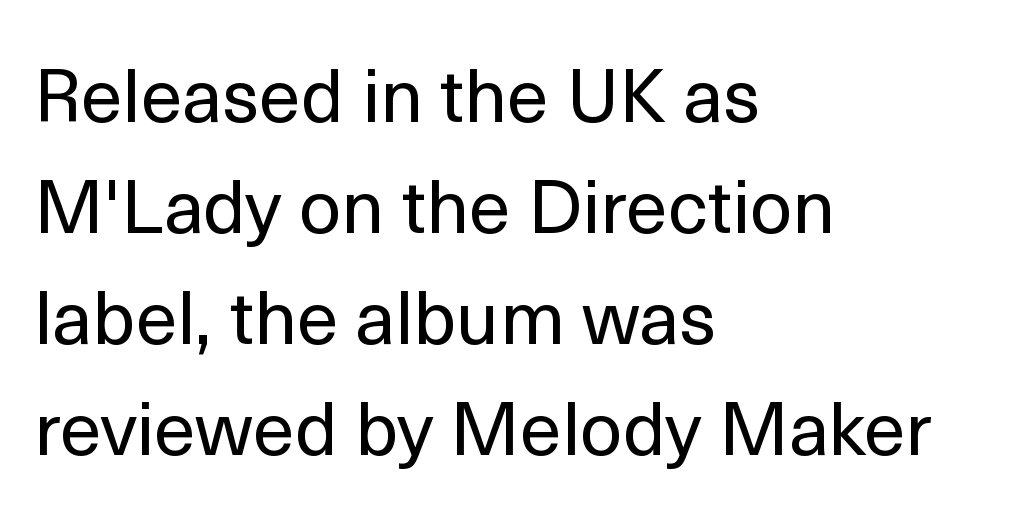
{"serif": "no", "italic": "no", "bold": "no", "weight": "regular", "width": "normal", "x_height": "medium", "monospaced": "no", "underline": "no", "align": "left", "line_spacing": "normal", "line_spacing_ratio": 1.48, "letter_spacing": "normal", "letter_spacing_em": 0.0, "glyph_px": 75}
